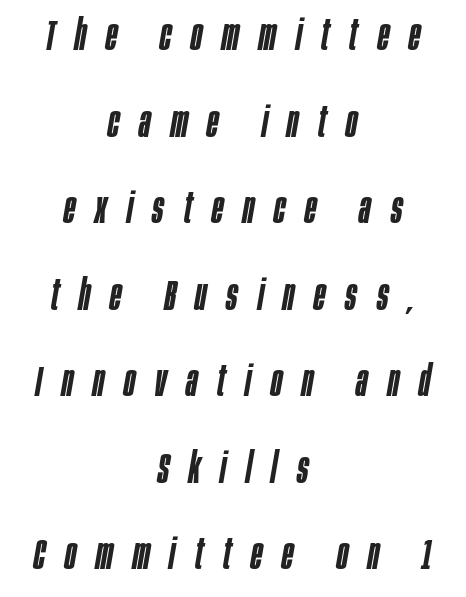
Q: Is the text bold? A: Semi-bold.
Q: Is the text italic (slanted)? A: Yes, it leans right by about 10 degrees.
Q: Is the text underlined? A: No.
Q: How is the paragraph aligned? A: Centered.
Q: Is the spacing between letters normal or unusually wide? A: Unusually wide.
Q: Is the spacing between lines tight, normal or loose? A: Loose.
Q: Width (condensed, normal, or wide)? A: Condensed.
Q: Stroke contrast? A: Low.
Q: x-height? A: Large.
Q: Monospaced? A: No.
